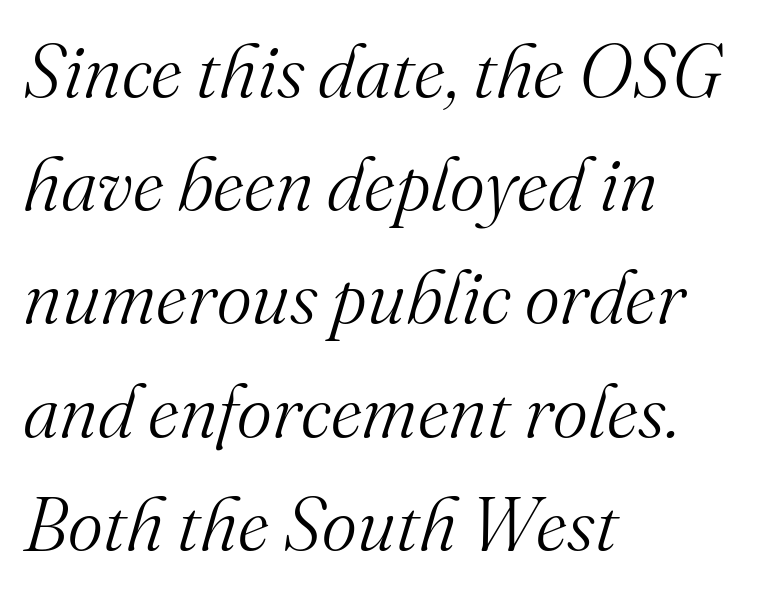
The setting favours the left margin, as ordinary paragraphs usually do. Compared with ordinary roman type, these characters are visibly tilted. Look at the tracking — it's just the regular setting, nothing added. The cut favours lightness, reaching ordinary text weight at its darkest. Look at the bottom of the vertical strokes: they flare into serifs here.
